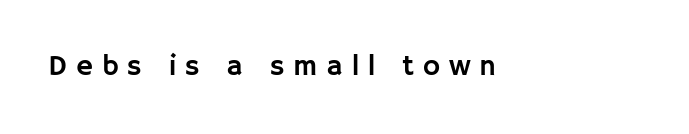
Glance below the letters and you will spot only blank space. Note the varied advance widths — an 'i' is clearly narrower than an 'm'. The type sits square on the baseline with zero lean. Serif or sans? Sans — the stroke terminals are bare. The horizontal fit of the characters is loose and conspicuously gappy.
